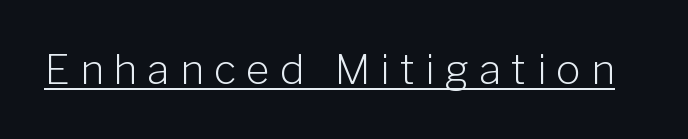
{"serif": "no", "italic": "no", "bold": "no", "weight": "light", "width": "normal", "stroke_contrast": "low", "x_height": "medium", "monospaced": "no", "underline": "yes", "letter_spacing": "wide", "letter_spacing_em": 0.25, "glyph_px": 41}
